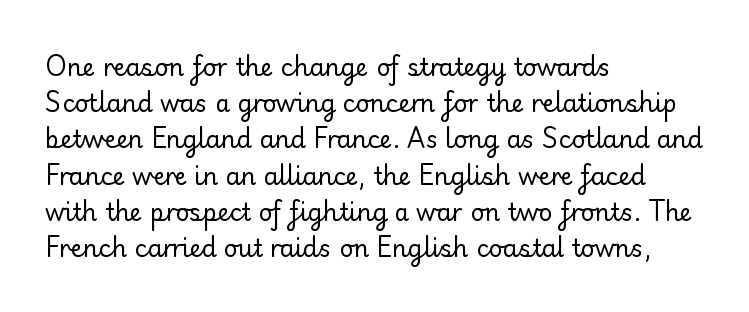
Default kerning and tracking; the words read as compact shapes. Tall strokes in this sample are plumb rather than angled. This rendering uses left alignment, leaving the right contour irregular. Students, observe: this is what conventionally led text looks like. Each stroke keeps to a modest, everyday thickness or less. Honestly, there is no underline to notice here at all.
